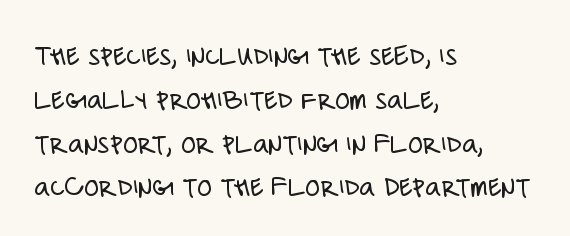
Q: Is the text bold? A: No.
Q: Is the text italic (slanted)? A: No, it is upright.
Q: Is the typeface a serif or a sans-serif typeface? A: Sans-serif.
Q: Is the text underlined? A: No.
Q: How is the paragraph aligned? A: Left-aligned.
Q: Is the spacing between letters normal or unusually wide? A: Normal.
Q: Is the spacing between lines tight, normal or loose? A: Normal.
Q: Width (condensed, normal, or wide)? A: Condensed.
Q: Stroke contrast? A: Low.
Q: x-height? A: Large.
Q: Monospaced? A: No.
